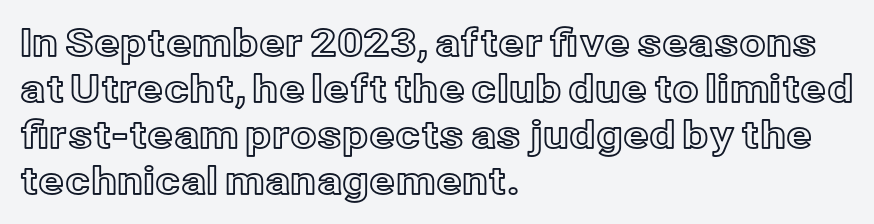
Quick note: not italic, upright. Each letter keeps its own natural width here, so spacing adapts to shape. A typesetter would call this zero additional tracking. Teacher's note: observe the even left margin — that is flush-left alignment.
